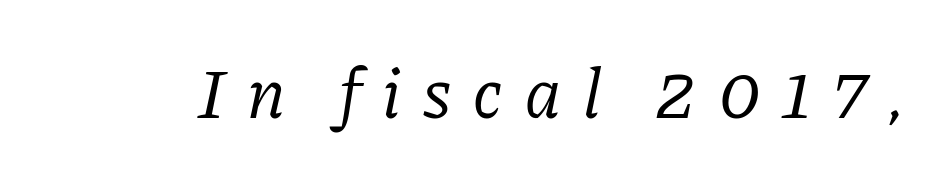
The image shows 71 px regular-weight serif type, italic (leaning right); set unusually wide letter spacing (+0.31 em), not underlined; low stroke contrast and a medium x-height.
